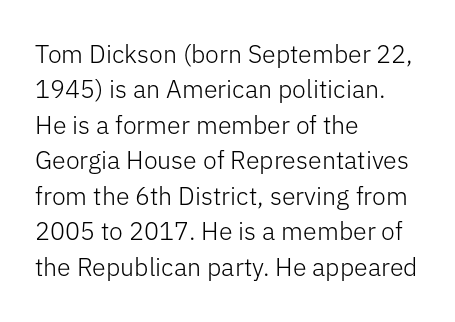
Q: Is the text bold? A: No.
Q: Is the text italic (slanted)? A: No, it is upright.
Q: Is the text underlined? A: No.
Q: How is the paragraph aligned? A: Left-aligned.
Q: Is the spacing between letters normal or unusually wide? A: Normal.
Q: Is the spacing between lines tight, normal or loose? A: Normal.
